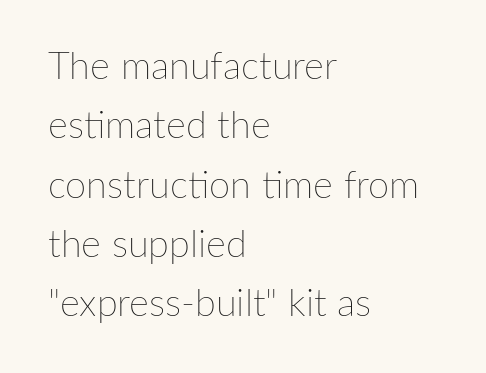
This is roman type, the default non-slanted kind. The passage shown is typed in a proportional face where columns would drift. The designer left line spacing at the default. The lines in this sample share a left origin and differ only in where they stop.
